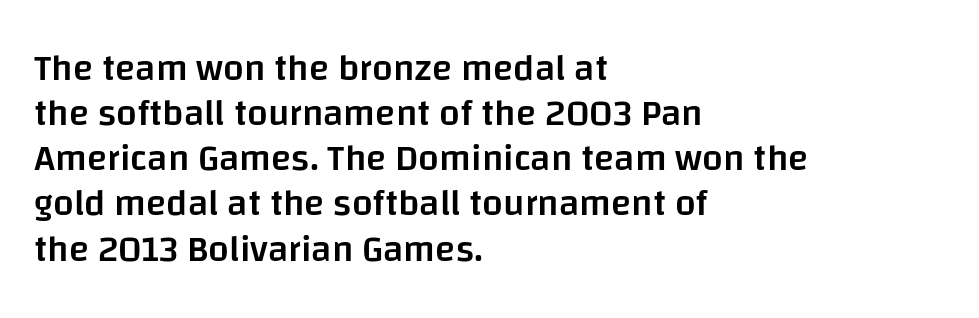
{"serif": "no", "italic": "no", "bold": "semi", "weight": "semibold", "width": "normal", "stroke_contrast": "low", "x_height": "large", "monospaced": "no", "underline": "no", "align": "left", "line_spacing_ratio": 1.22, "letter_spacing": "normal", "letter_spacing_em": 0.0, "glyph_px": 37}
